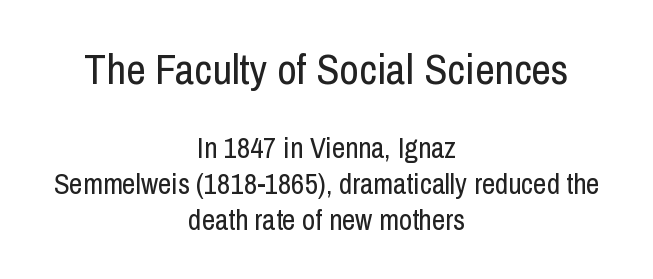
Q: Is the text bold? A: No.
Q: Is the text italic (slanted)? A: No, it is upright.
Q: Is the typeface a serif or a sans-serif typeface? A: Sans-serif.
Q: Is the text underlined? A: No.
Q: How is the paragraph aligned? A: Centered.
Q: Is the spacing between letters normal or unusually wide? A: Normal.
Q: Which block of text is set in a larger size, the first (top) or the second (bottom)? A: The first (top) one.
Q: Width (condensed, normal, or wide)? A: Condensed.
Q: Stroke contrast? A: Low.
Q: x-height? A: Medium.
Q: Monospaced? A: No.
